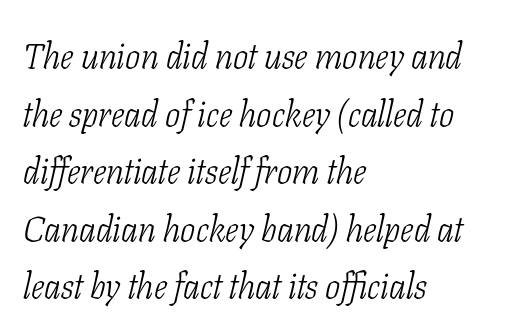
Q: Is the text bold? A: No.
Q: Is the text italic (slanted)? A: Yes, it leans right by about 11 degrees.
Q: Is the typeface a serif or a sans-serif typeface? A: Serif.
Q: Is the text underlined? A: No.
Q: How is the paragraph aligned? A: Left-aligned.
Q: Is the spacing between letters normal or unusually wide? A: Normal.
Q: Is the spacing between lines tight, normal or loose? A: Normal.
Q: Width (condensed, normal, or wide)? A: Condensed.
Q: Stroke contrast? A: Low.
Q: x-height? A: Medium.
Q: Monospaced? A: No.
